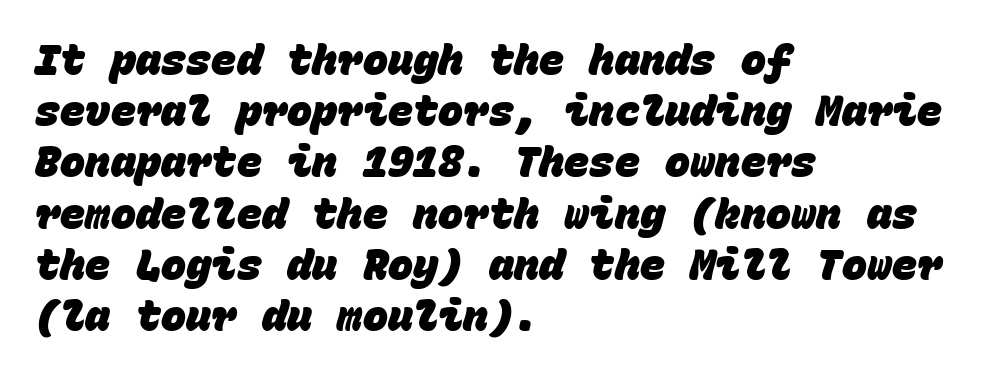
The image shows 42 px heavy sans-serif type, monospaced; set left-aligned, line spacing 1.22x, normal letter spacing, not underlined; low stroke contrast and a large x-height.
